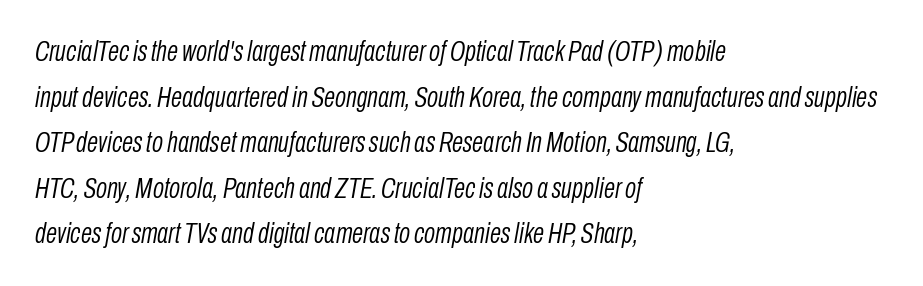
The image shows 29 px light, condensed type, italic (leaning right); set left-aligned, normal line spacing (1.57x), normal letter spacing, not underlined; low stroke contrast and a medium x-height.
